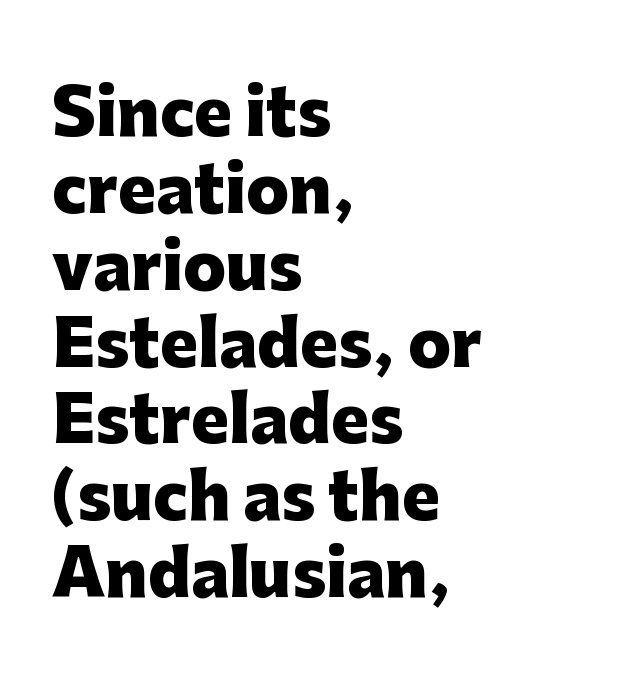
The image shows 63 px heavy sans-serif type, upright; set left-aligned, line spacing 1.22x, normal letter spacing, not underlined; low stroke contrast and a medium x-height.
